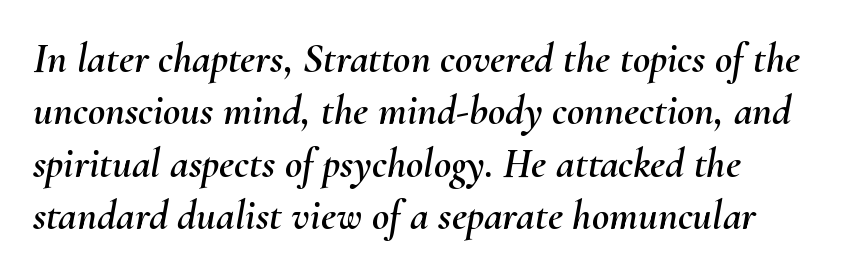
Unmarked baselines from the first word to the last. Proportional: the letters do not fall into vertical columns. Designer's note — italics engaged. The line texture is even and compact thanks to regular tracking.
